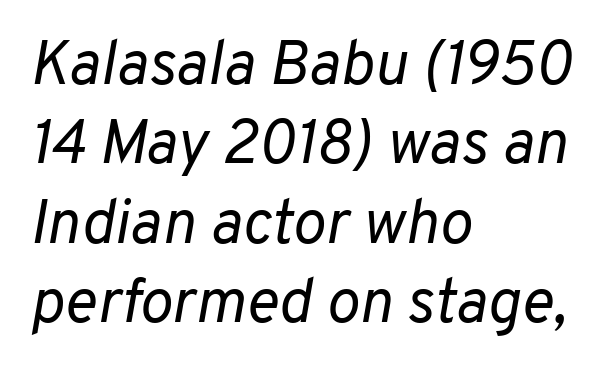
Quick note: underline off. Note the varied advance widths — an 'i' is clearly narrower than an 'm'. Horizontal bands of white between lines are of average thickness. One-word summary of the alignment: left. Stems and bowls with no extra thickness — not bold.
